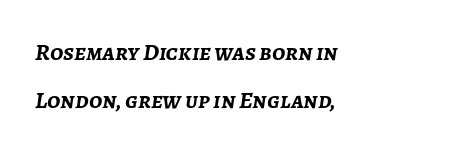
Q: Is the text bold? A: Yes.
Q: Is the text italic (slanted)? A: Yes, it leans right by about 7 degrees.
Q: Is the text underlined? A: No.
Q: How is the paragraph aligned? A: Left-aligned.
Q: Is the spacing between letters normal or unusually wide? A: Normal.
Q: Is the spacing between lines tight, normal or loose? A: Loose.
